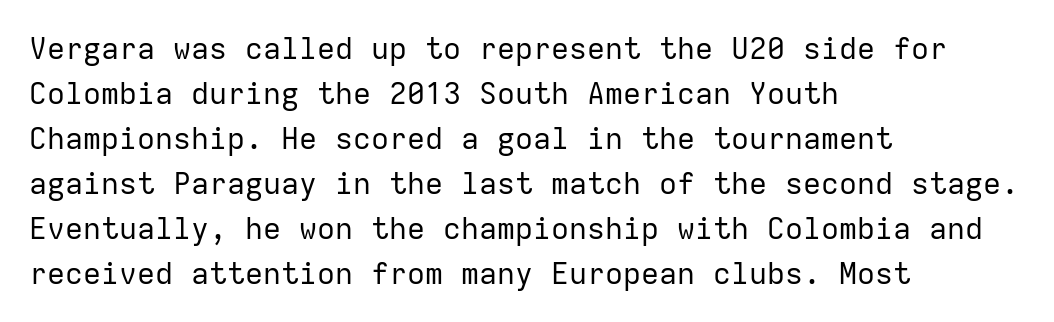
The image shows 30 px regular-weight sans-serif type, upright, monospaced; set left-aligned, normal line spacing (1.5x), normal letter spacing, not underlined; low stroke contrast and a medium x-height.
